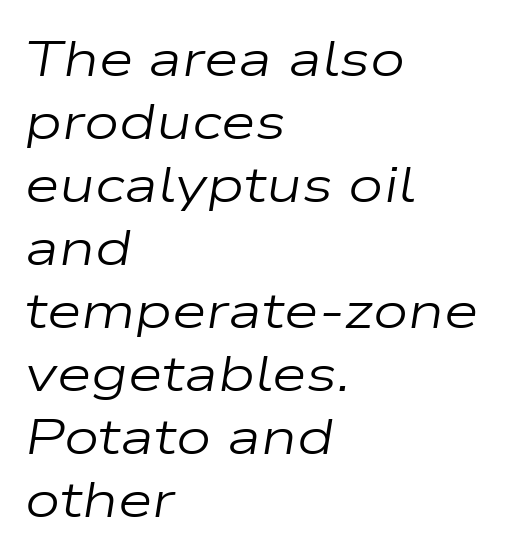
The image shows 50 px regular-weight, wide type, italic (leaning right); set left-aligned, normal line spacing (1.26x), normal letter spacing, not underlined; low stroke contrast and a medium x-height.
